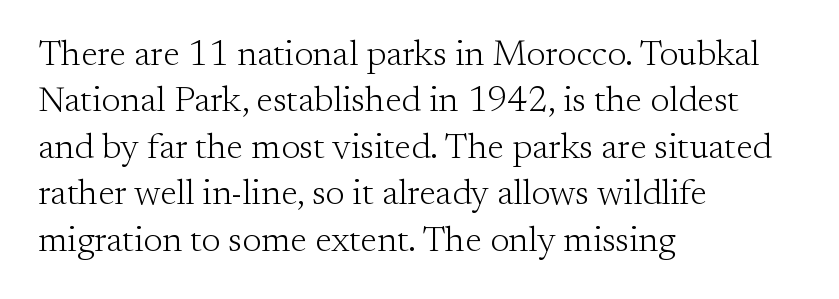
Q: Is the text bold? A: No.
Q: Is the text italic (slanted)? A: No, it is upright.
Q: Is the typeface a serif or a sans-serif typeface? A: Serif.
Q: Is the text underlined? A: No.
Q: How is the paragraph aligned? A: Left-aligned.
Q: Is the spacing between letters normal or unusually wide? A: Normal.
Q: Is the spacing between lines tight, normal or loose? A: Normal.
Q: Width (condensed, normal, or wide)? A: Normal.
Q: Stroke contrast? A: Medium.
Q: x-height? A: Small.
Q: Monospaced? A: No.
